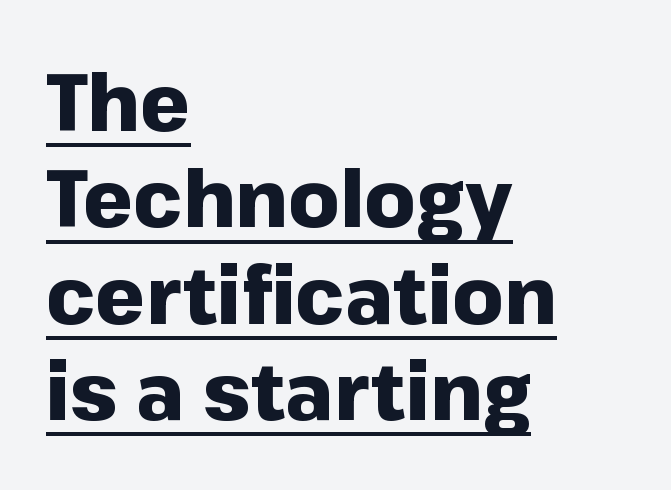
The words here are underlined. Think of a printed novel: that variable character pitch is what you see here. Thick stems and heavy bowls — unmistakably bold. Posture: straight, roman, zero tilt.
